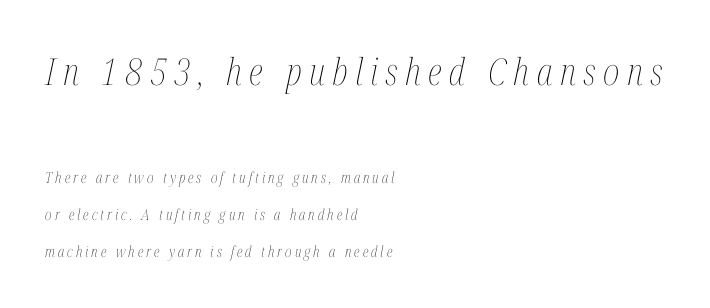
{"italic": "yes", "lean": "right", "slant_degrees": 12, "bold": "no", "weight": "thin", "width": "condensed", "stroke_contrast": "medium", "x_height": "medium", "monospaced": "no", "underline": "no", "align": "left", "line_spacing": "loose", "line_spacing_ratio": 2.47, "letter_spacing": "wide", "letter_spacing_em": 0.2, "larger_block": "first", "size_ratio": 2.47, "glyph_px": 37}
